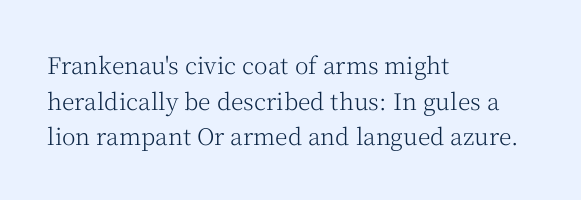
The image shows 23 px text type, upright; set left-aligned, normal line spacing (1.55x), normal letter spacing, not underlined.
